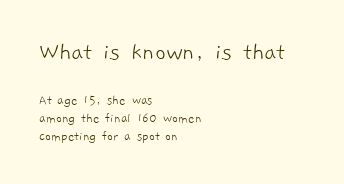
The image shows 26 px text type; set left-aligned, normal line spacing (1.29x), normal letter spacing, not underlined; the first (top) block is 1.86x larger.
